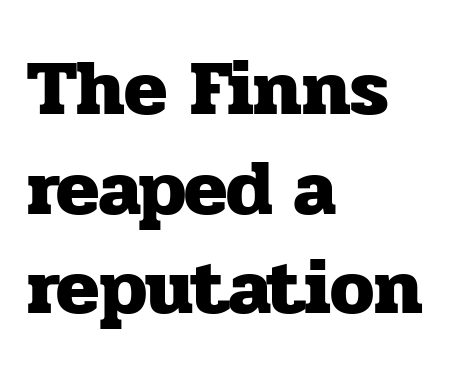
Note the varied advance widths — an 'i' is clearly narrower than an 'm'. The rendering shows small feet on the letterforms — a serif design. The typography opts for an upright posture over an oblique one. All the whitespace from short lines collects on the right. A typesetter would call this zero additional tracking. The zone under the glyphs is completely vacant.
